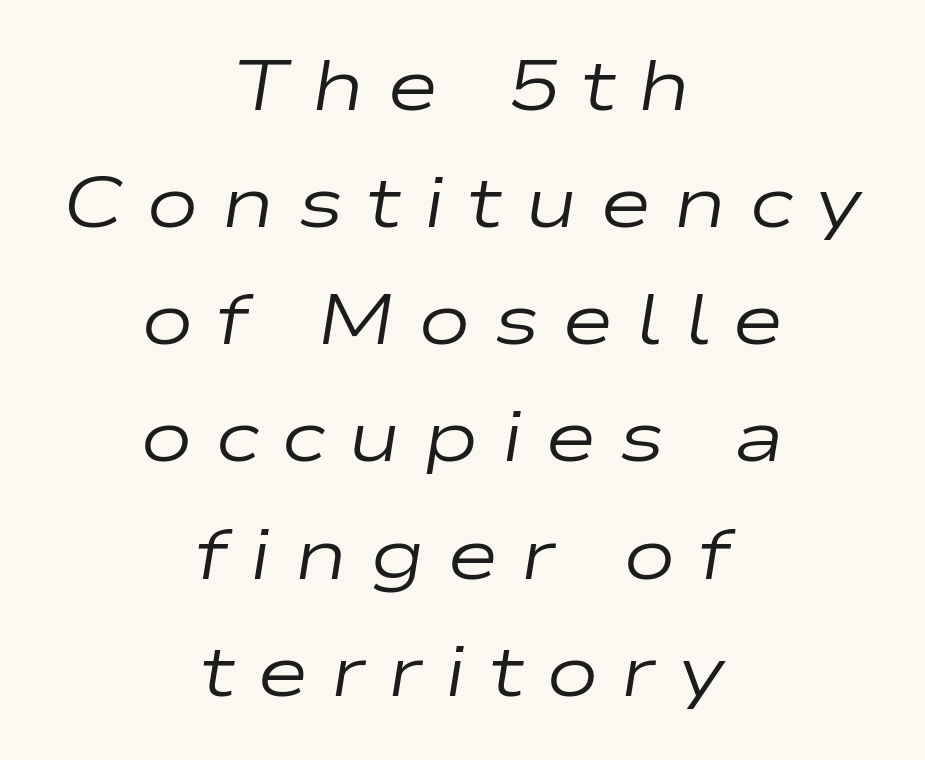
Q: Is the text bold? A: No.
Q: Is the text italic (slanted)? A: Yes, it leans right by about 9 degrees.
Q: Is the text underlined? A: No.
Q: How is the paragraph aligned? A: Centered.
Q: Is the spacing between letters normal or unusually wide? A: Unusually wide.
Q: Is the spacing between lines tight, normal or loose? A: Normal.
Q: Width (condensed, normal, or wide)? A: Wide.
Q: Stroke contrast? A: Low.
Q: x-height? A: Medium.
Q: Monospaced? A: No.
